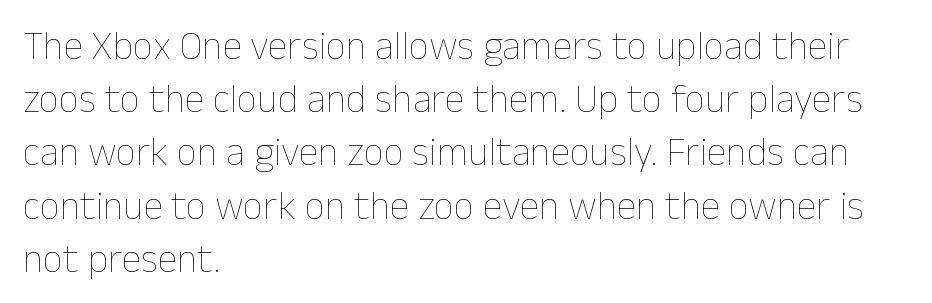
Q: Is the text bold? A: No.
Q: Is the text italic (slanted)? A: No, it is upright.
Q: Is the text underlined? A: No.
Q: How is the paragraph aligned? A: Left-aligned.
Q: Is the spacing between letters normal or unusually wide? A: Normal.
Q: Is the spacing between lines tight, normal or loose? A: Normal.
Q: Width (condensed, normal, or wide)? A: Normal.
Q: Stroke contrast? A: Low.
Q: x-height? A: Medium.
Q: Monospaced? A: No.
